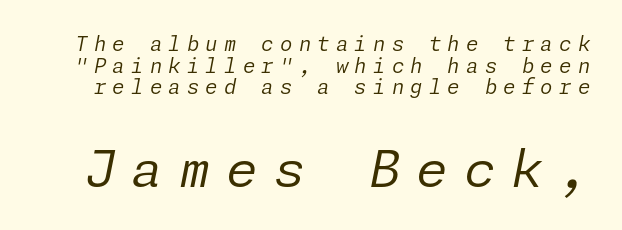
Q: Is the text bold? A: No.
Q: Is the text italic (slanted)? A: Yes, it leans right by about 11 degrees.
Q: Is the text underlined? A: No.
Q: Is the spacing between letters normal or unusually wide? A: Unusually wide.
Q: Is the spacing between lines tight, normal or loose? A: Tight.
Q: Which block of text is set in a larger size, the first (top) or the second (bottom)? A: The second (bottom) one.
Q: Width (condensed, normal, or wide)? A: Normal.
Q: Stroke contrast? A: Low.
Q: x-height? A: Medium.
